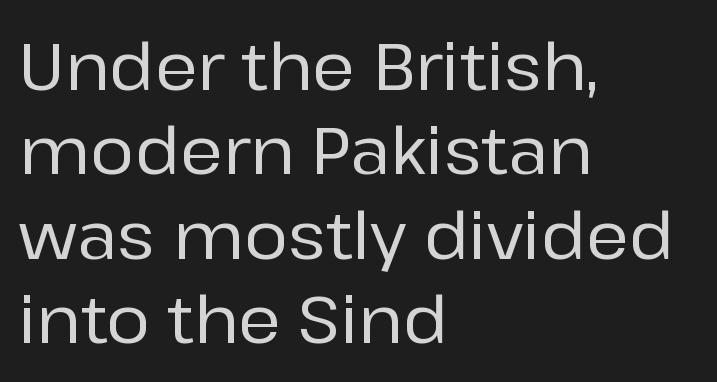
Q: Is the text italic (slanted)? A: No, it is upright.
Q: Is the typeface a serif or a sans-serif typeface? A: Sans-serif.
Q: Is the text underlined? A: No.
Q: How is the paragraph aligned? A: Left-aligned.
Q: Is the spacing between letters normal or unusually wide? A: Normal.
Q: Is the spacing between lines tight, normal or loose? A: Normal.
Q: Width (condensed, normal, or wide)? A: Normal.
Q: Stroke contrast? A: Low.
Q: x-height? A: Medium.
Q: Monospaced? A: No.
